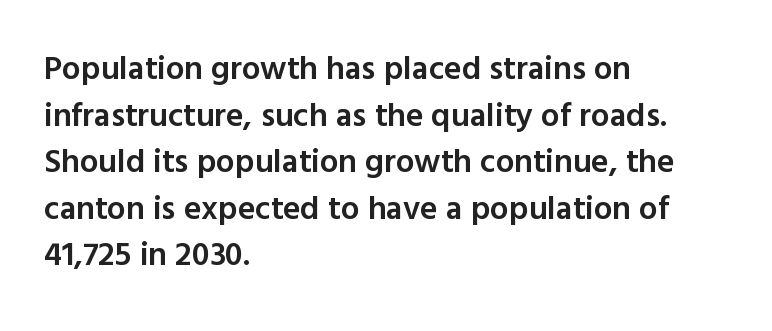
The image shows 33 px semibold sans-serif type, upright; set left-aligned, normal line spacing (1.41x), normal letter spacing, not underlined; a medium x-height.
